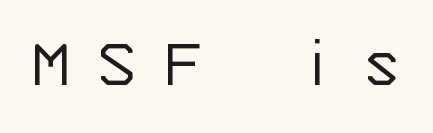
{"serif": "no", "italic": "no", "bold": "no", "weight": "light", "width": "normal", "stroke_contrast": "low", "x_height": "large", "monospaced": "yes", "underline": "no", "letter_spacing": "wide", "letter_spacing_em": 0.34, "glyph_px": 76}
